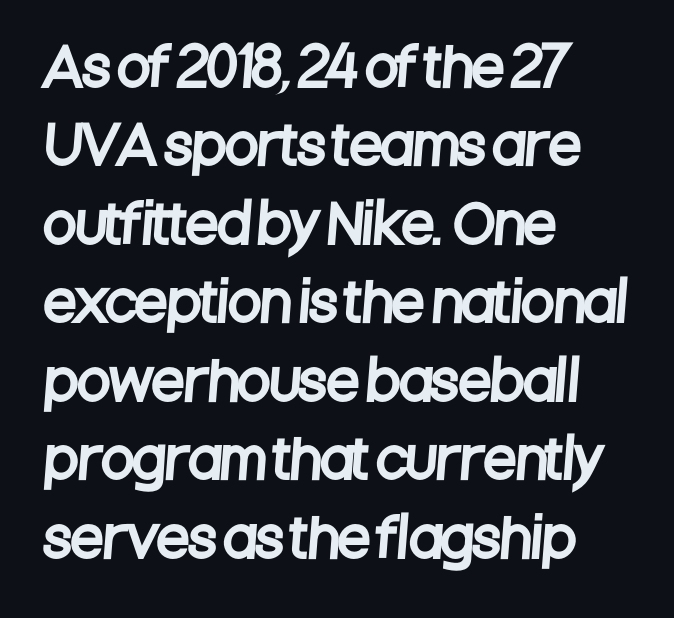
Q: Is the typeface a serif or a sans-serif typeface? A: Sans-serif.
Q: Is the text underlined? A: No.
Q: How is the paragraph aligned? A: Left-aligned.
Q: Is the spacing between letters normal or unusually wide? A: Normal.
Q: Is the spacing between lines tight, normal or loose? A: Normal.
Q: Width (condensed, normal, or wide)? A: Condensed.
Q: Stroke contrast? A: Low.
Q: x-height? A: Large.
Q: Monospaced? A: No.
